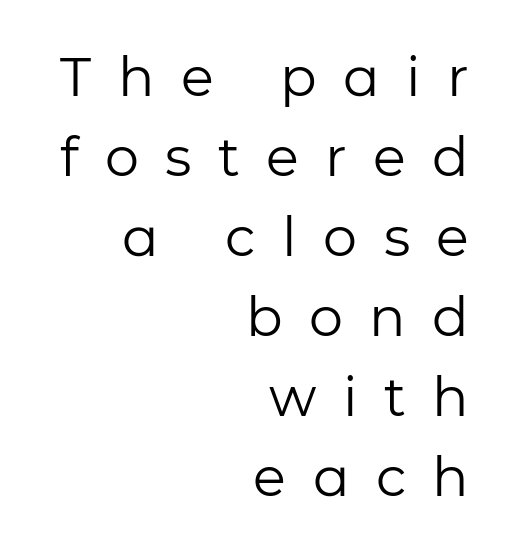
Where is the straight margin? On the right. Quick note: not italic, upright. The rendering inserts visible extra space after every character. The rendering uses natural spacing where letterforms have individual widths. Unbolded letterforms with no extra heft.
